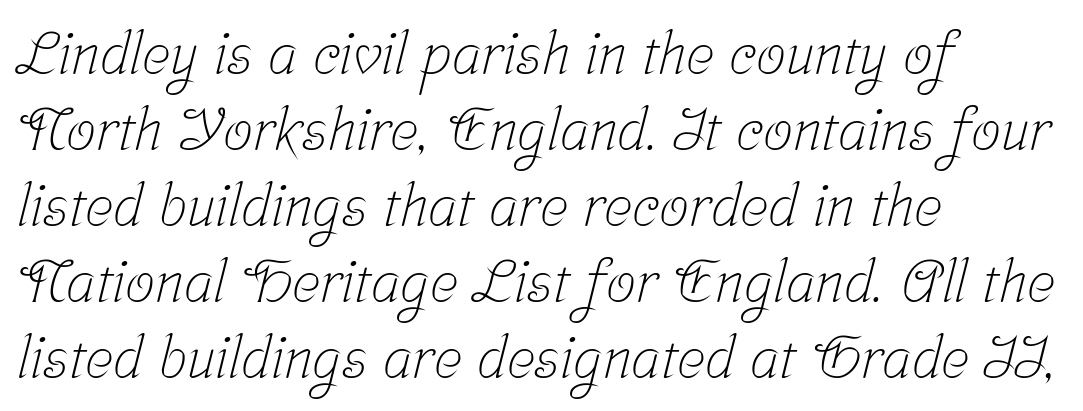
Notice how the passage keeps a crisp vertical edge on the left only. Beneath every word, the page is bare. Heaviness? Minimal to ordinary, like unemphasized prose. This rendering employs a face with finishing strokes, i.e., a serif.
